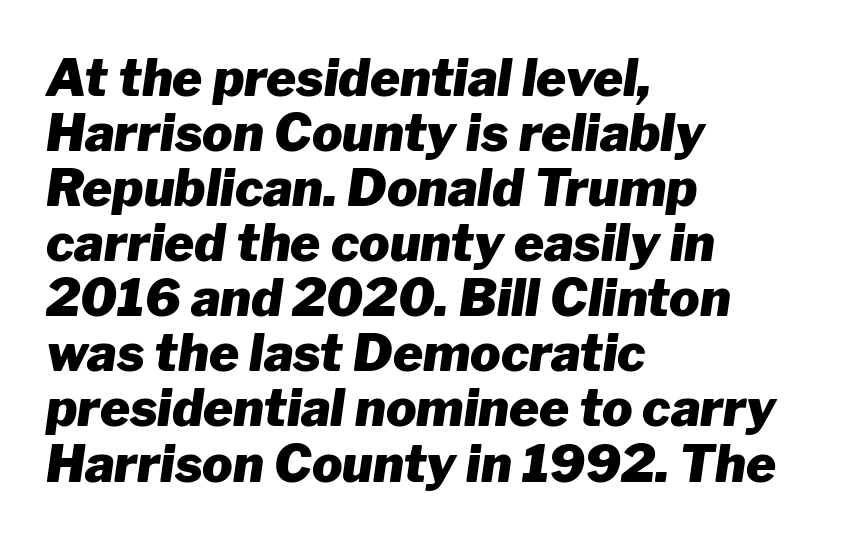
The image shows 51 px heavy type, italic (leaning right); set left-aligned, tight line spacing (1.08x), normal letter spacing, not underlined; low stroke contrast and a medium x-height.
